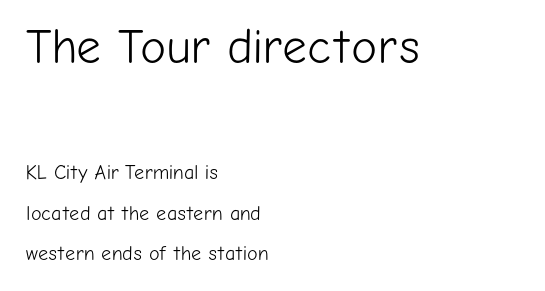
Q: Is the text bold? A: No.
Q: Is the text italic (slanted)? A: No, it is upright.
Q: Is the typeface a serif or a sans-serif typeface? A: Sans-serif.
Q: Is the text underlined? A: No.
Q: How is the paragraph aligned? A: Left-aligned.
Q: Is the spacing between letters normal or unusually wide? A: Normal.
Q: Is the spacing between lines tight, normal or loose? A: Loose.
Q: Which block of text is set in a larger size, the first (top) or the second (bottom)? A: The first (top) one.
Q: Width (condensed, normal, or wide)? A: Normal.
Q: Stroke contrast? A: Low.
Q: x-height? A: Medium.
Q: Monospaced? A: No.
